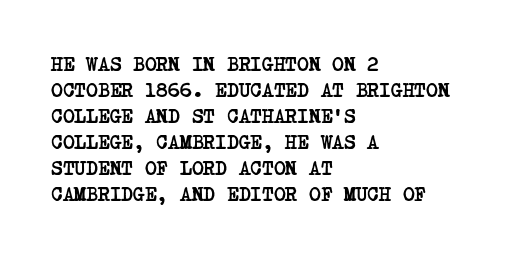
The image shows 20 px bold type; set left-aligned, normal line spacing (1.3x), normal letter spacing, not underlined.
